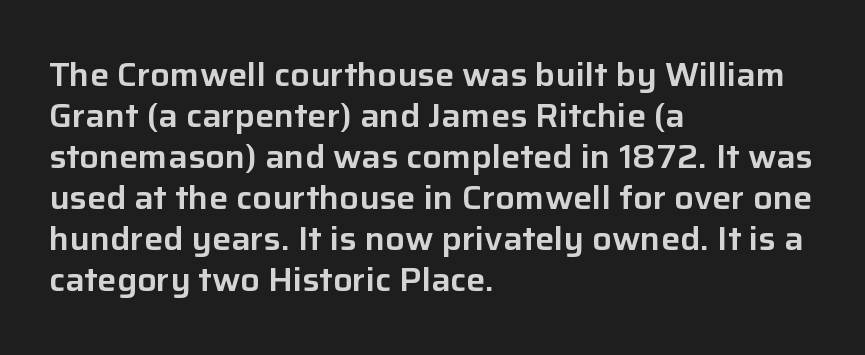
Q: Is the text italic (slanted)? A: No, it is upright.
Q: Is the typeface a serif or a sans-serif typeface? A: Sans-serif.
Q: Is the text underlined? A: No.
Q: How is the paragraph aligned? A: Left-aligned.
Q: Is the spacing between letters normal or unusually wide? A: Normal.
Q: Is the spacing between lines tight, normal or loose? A: Normal.
Q: Width (condensed, normal, or wide)? A: Normal.
Q: Stroke contrast? A: Low.
Q: x-height? A: Medium.
Q: Monospaced? A: No.
